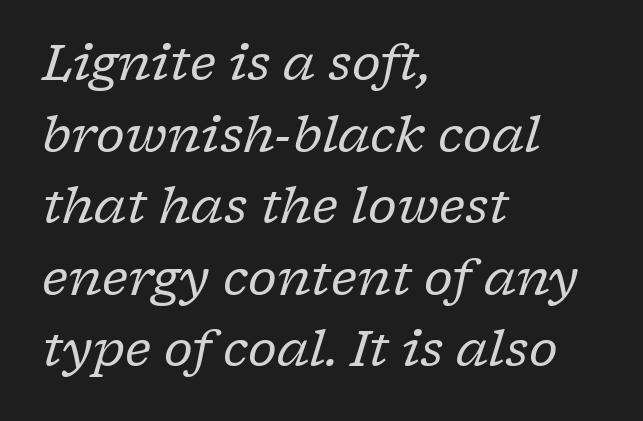
Q: Is the text bold? A: No.
Q: Is the text italic (slanted)? A: Yes, it leans right by about 17 degrees.
Q: Is the typeface a serif or a sans-serif typeface? A: Serif.
Q: Is the text underlined? A: No.
Q: How is the paragraph aligned? A: Left-aligned.
Q: Is the spacing between letters normal or unusually wide? A: Normal.
Q: Is the spacing between lines tight, normal or loose? A: Normal.
Q: Width (condensed, normal, or wide)? A: Normal.
Q: Stroke contrast? A: Low.
Q: x-height? A: Medium.
Q: Monospaced? A: No.
